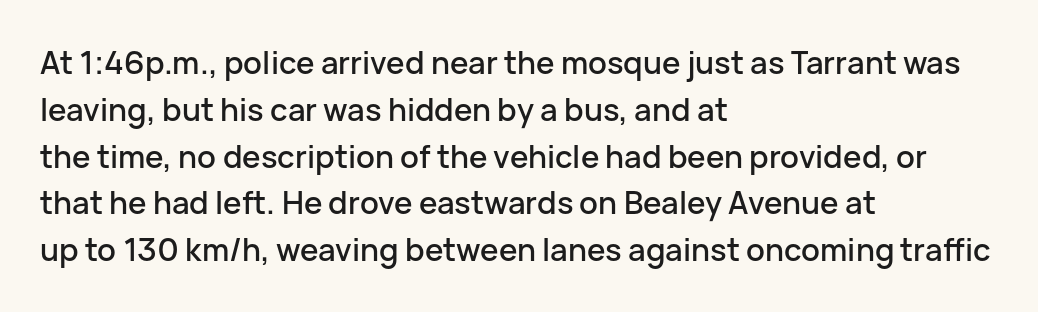
Q: Is the text italic (slanted)? A: No, it is upright.
Q: Is the typeface a serif or a sans-serif typeface? A: Sans-serif.
Q: Is the text underlined? A: No.
Q: How is the paragraph aligned? A: Left-aligned.
Q: Is the spacing between letters normal or unusually wide? A: Normal.
Q: Is the spacing between lines tight, normal or loose? A: Normal.
Q: Width (condensed, normal, or wide)? A: Normal.
Q: Stroke contrast? A: Low.
Q: x-height? A: Medium.
Q: Monospaced? A: No.
